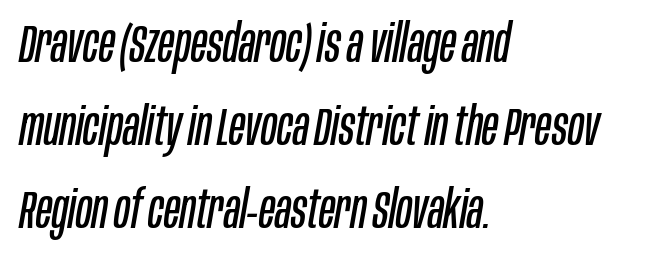
{"italic": "yes", "lean": "right", "slant_degrees": 10, "bold": "no", "weight": "regular", "width": "condensed", "stroke_contrast": "low", "x_height": "large", "monospaced": "no", "underline": "no", "align": "left", "line_spacing": "normal", "line_spacing_ratio": 1.6, "letter_spacing": "normal", "letter_spacing_em": 0.0, "glyph_px": 52}
